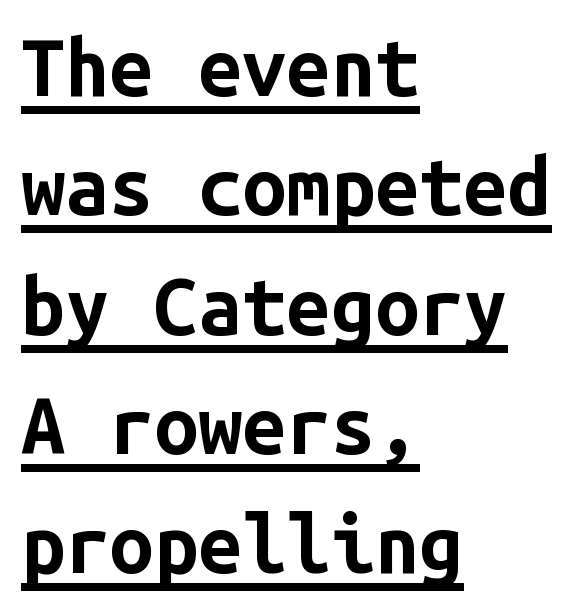
The characters display no serif detailing; their extremities are plain. Notice how the passage keeps a crisp vertical edge on the left only. The line texture is even and compact thanks to regular tracking. Here the designer chose a console-style face with uniform glyph widths. The specimen includes a rule beneath the text block's lines. These lines carry a lot of weight — the face is fully bold.
